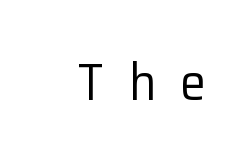
The image shows 52 px regular-weight sans-serif type, upright; set unusually wide letter spacing (+0.47 em), not underlined; low stroke contrast and a medium x-height.
